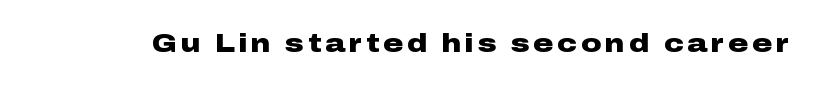
{"italic": "no", "bold": "yes", "underline": "no", "glyph_px": 25}
